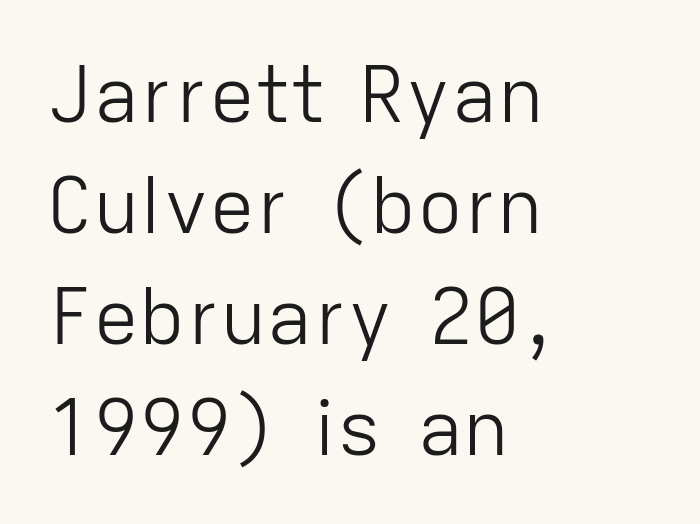
{"serif": "no", "italic": "no", "bold": "no", "weight": "light", "width": "normal", "stroke_contrast": "low", "x_height": "medium", "monospaced": "no", "underline": "no", "align": "left", "line_spacing": "normal", "line_spacing_ratio": 1.44, "letter_spacing": "normal", "letter_spacing_em": 0.0, "glyph_px": 77}
